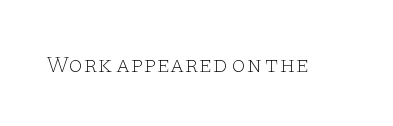
{"italic": "no", "bold": "no", "underline": "no", "letter_spacing": "normal", "letter_spacing_em": 0.0, "glyph_px": 23}
